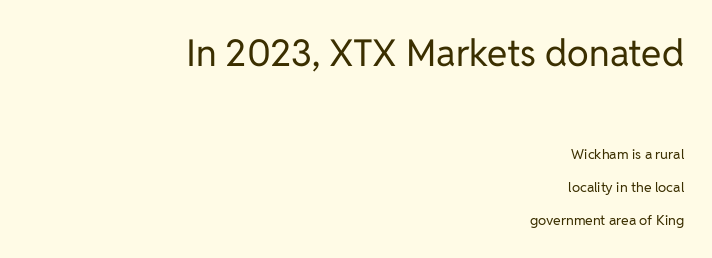
Q: Is the text bold? A: No.
Q: Is the text italic (slanted)? A: No, it is upright.
Q: Is the typeface a serif or a sans-serif typeface? A: Sans-serif.
Q: Is the text underlined? A: No.
Q: How is the paragraph aligned? A: Right-aligned.
Q: Is the spacing between letters normal or unusually wide? A: Normal.
Q: Is the spacing between lines tight, normal or loose? A: Loose.
Q: Which block of text is set in a larger size, the first (top) or the second (bottom)? A: The first (top) one.
Q: Width (condensed, normal, or wide)? A: Normal.
Q: Stroke contrast? A: Low.
Q: x-height? A: Medium.
Q: Monospaced? A: No.
